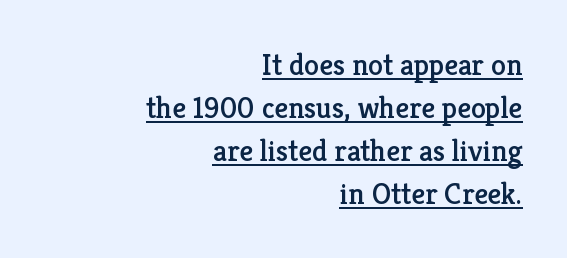
{"serif": "yes", "italic": "no", "width": "normal", "stroke_contrast": "low", "x_height": "medium", "monospaced": "no", "underline": "yes", "align": "right", "line_spacing": "normal", "line_spacing_ratio": 1.43, "letter_spacing": "normal", "letter_spacing_em": 0.0, "glyph_px": 30}
